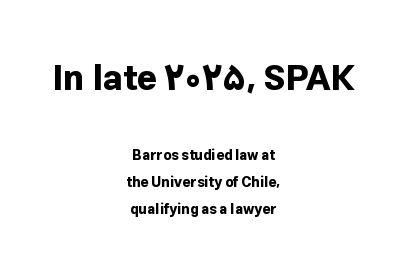
{"serif": "no", "italic": "no", "bold": "yes", "weight": "bold", "width": "normal", "stroke_contrast": "low", "x_height": "medium", "monospaced": "no", "underline": "no", "align": "center", "line_spacing": "loose", "line_spacing_ratio": 1.92, "letter_spacing": "normal", "letter_spacing_em": 0.0, "larger_block": "first", "size_ratio": 2.5, "glyph_px": 35}
